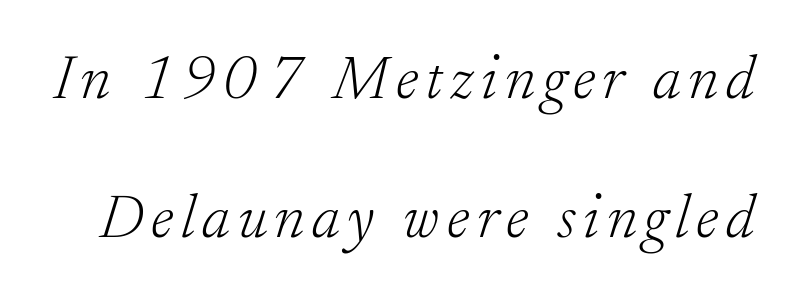
{"serif": "yes", "italic": "yes", "lean": "right", "slant_degrees": 17, "bold": "no", "weight": "light", "width": "normal", "stroke_contrast": "low", "x_height": "small", "monospaced": "no", "underline": "no", "line_spacing": "loose", "line_spacing_ratio": 2.25, "glyph_px": 62}
